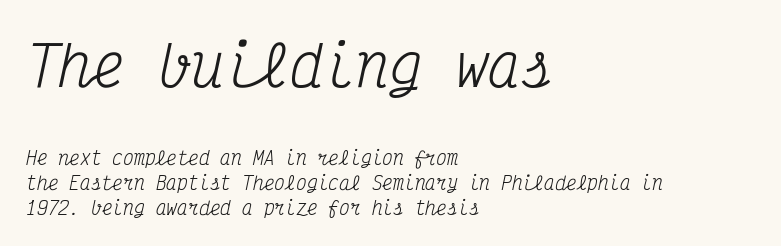
{"serif": "yes", "italic": "yes", "lean": "right", "slant_degrees": 12, "bold": "no", "weight": "regular", "width": "condensed", "stroke_contrast": "medium", "x_height": "medium", "monospaced": "yes", "underline": "no", "align": "left", "line_spacing": "normal", "line_spacing_ratio": 1.37, "letter_spacing": "normal", "letter_spacing_em": 0.0, "larger_block": "first", "size_ratio": 3.06, "glyph_px": 55}
